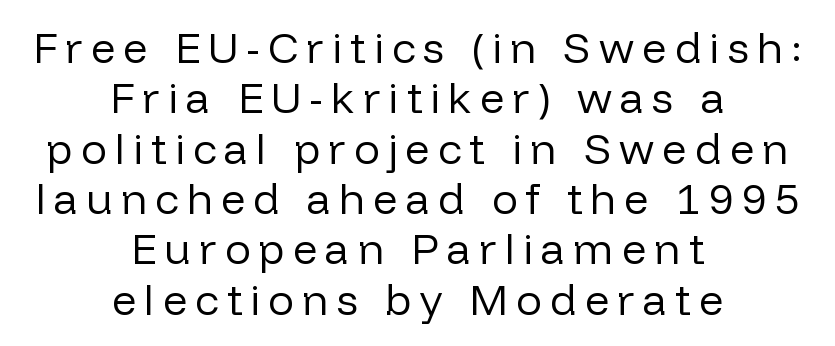
The image shows 43 px regular-weight sans-serif type, upright; set centered, line spacing 1.17x, not underlined; low stroke contrast and a medium x-height.
